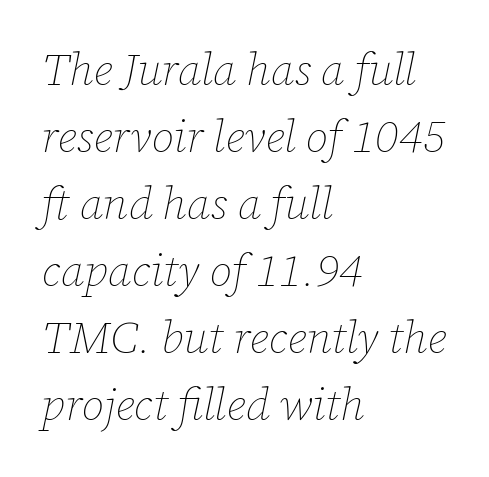
The letters look calm and open, with moderate or lighter stems. Observe the ordinary spacing: letters are neighbours, not strangers. The paragraph has a hard left edge and a soft right edge. The strip under each line holds only bare page. Quick note: italic.
